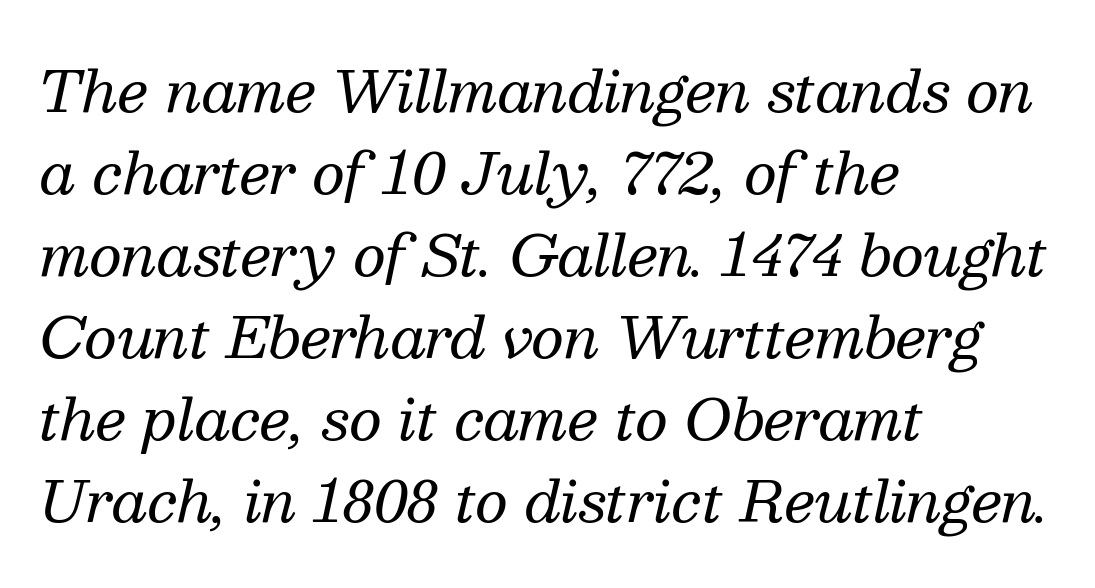
Q: Is the text bold? A: No.
Q: Is the text italic (slanted)? A: Yes, it leans right by about 13 degrees.
Q: Is the typeface a serif or a sans-serif typeface? A: Serif.
Q: Is the text underlined? A: No.
Q: How is the paragraph aligned? A: Left-aligned.
Q: Is the spacing between letters normal or unusually wide? A: Normal.
Q: Is the spacing between lines tight, normal or loose? A: Normal.
Q: Width (condensed, normal, or wide)? A: Normal.
Q: Stroke contrast? A: Medium.
Q: x-height? A: Medium.
Q: Monospaced? A: No.
